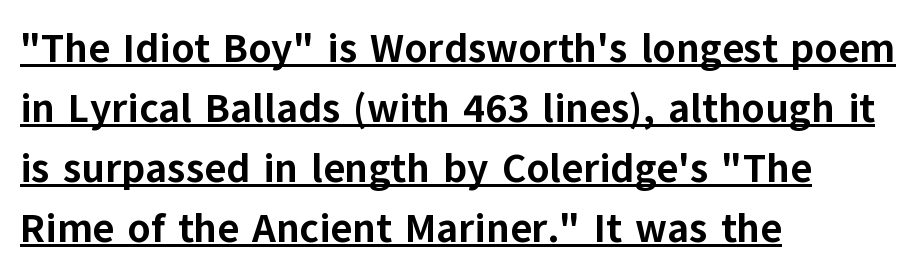
Every letter is thick-stroked: bold, no question. Students, observe the line beneath the letters — that is underlining. Line starts are locked; line ends wander. The font family rendered here belongs to the sans-serif group. Varying glyph widths throughout — classic text-font behaviour. Italic? Not at all — the glyphs are vertical.
